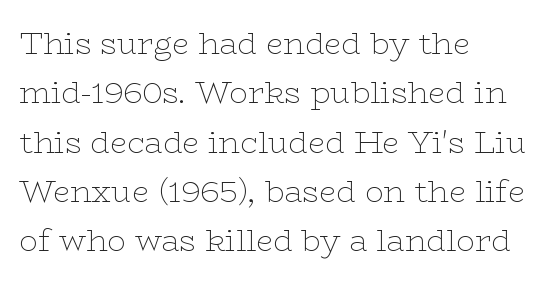
The image shows 31 px thin, wide serif type, upright; set left-aligned, normal line spacing (1.59x), normal letter spacing, not underlined; low stroke contrast and a medium x-height.
